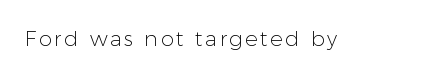
Q: Is the text bold? A: No.
Q: Is the text italic (slanted)? A: No, it is upright.
Q: Is the text underlined? A: No.
